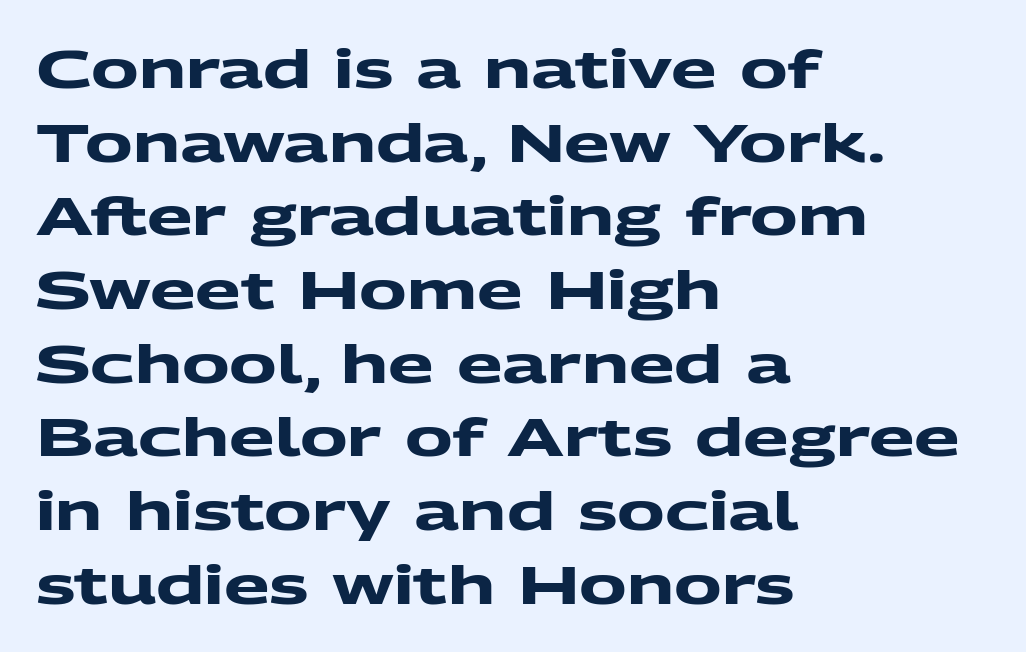
Standard letterfit; no display-style spreading of the glyphs. Left-aligned paragraph, ragged on the right. The passage shown is typed in a proportional face where columns would drift. Anything drawn beneath the words? Only blank space.
